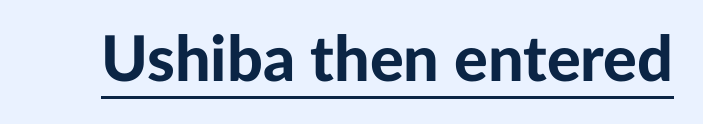
Check the space under the baseline: a stroke is drawn there. Its strokes are broad and dark, the hallmark of bold type. Characters remain perfectly vertical along every line. A typesetter would label this face a sans. You could call the tracking neutral — neither tight nor loose. Is this a fixed-width face? No — the glyphs have proportional, varying widths.
